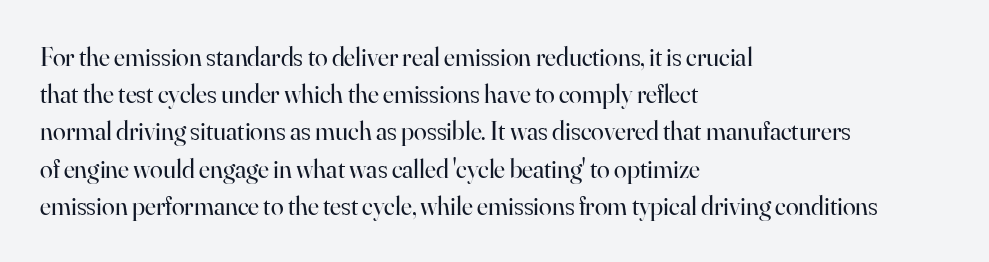
The image shows 26 px text type, upright; set left-aligned, normal line spacing (1.43x), normal letter spacing, not underlined.
